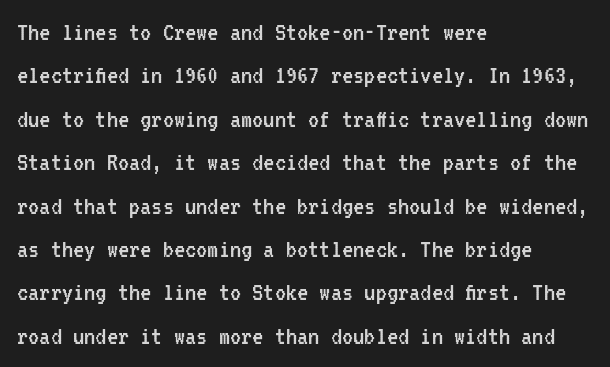
{"serif": "no", "italic": "no", "bold": "no", "weight": "regular", "width": "condensed", "stroke_contrast": "low", "x_height": "medium", "monospaced": "yes", "underline": "no", "align": "left", "line_spacing": "normal", "line_spacing_ratio": 1.55, "letter_spacing": "normal", "letter_spacing_em": 0.0, "glyph_px": 28}
